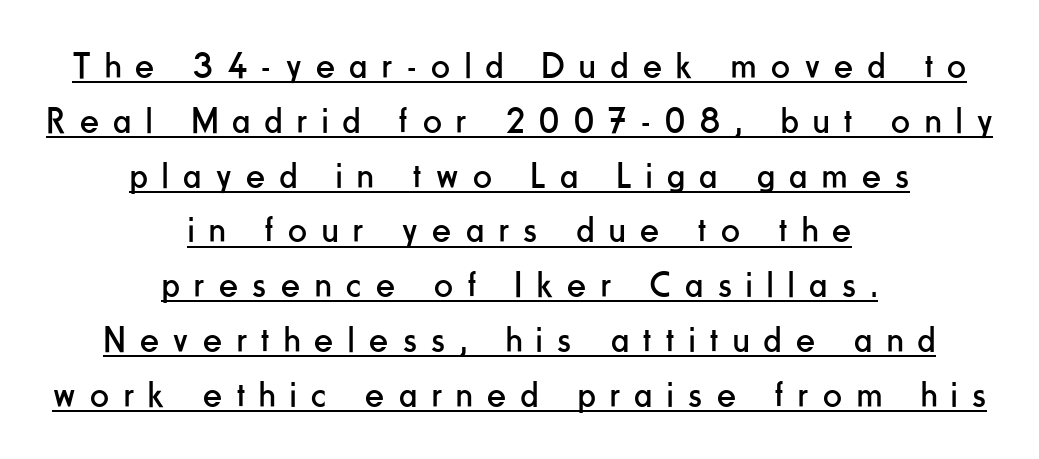
Unlike italic type, these characters show no tilt at all. The face used here is rendered with a markedly widened letterfit. The letters carry no serifs — their stems end cleanly without finishing strokes. A normal amount of white space separates one row of letters from the next. The compositor balanced each line on the midline.
